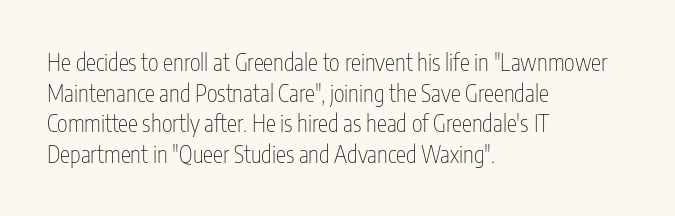
Vertical spacing — default. The text block is weighted toward the left margin, trailing off unevenly rightward. The baseline area is clear. These lines keep a tight, regular rhythm from letter to letter. No extra ink here — the face is not bold.
